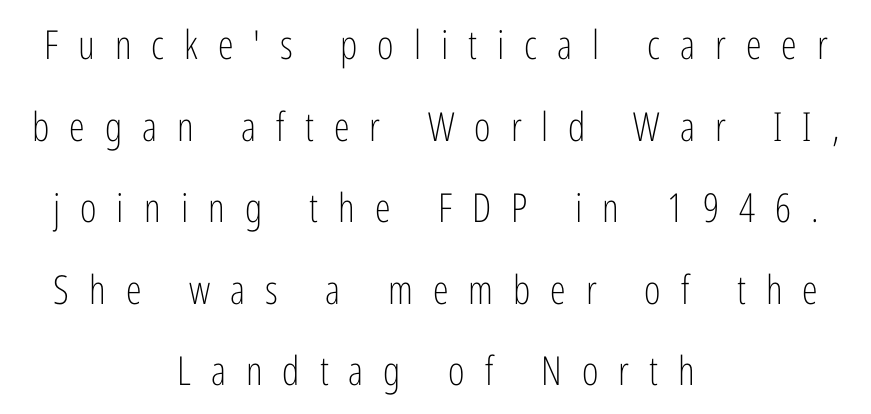
{"serif": "no", "italic": "no", "bold": "no", "weight": "light", "width": "condensed", "stroke_contrast": "low", "x_height": "medium", "monospaced": "no", "underline": "no", "align": "center", "line_spacing": "loose", "line_spacing_ratio": 2.04, "letter_spacing": "wide", "letter_spacing_em": 0.5, "glyph_px": 40}
